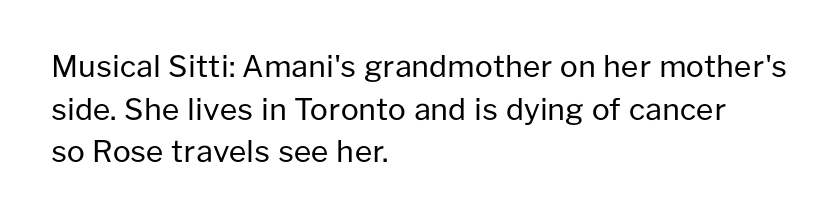
The specimen reads as upright at a glance. Inter-character spacing is left at the font's built-in metrics. The passage shown stacks its lines at a standard gap. The type family on display is of the sans-serif kind.
